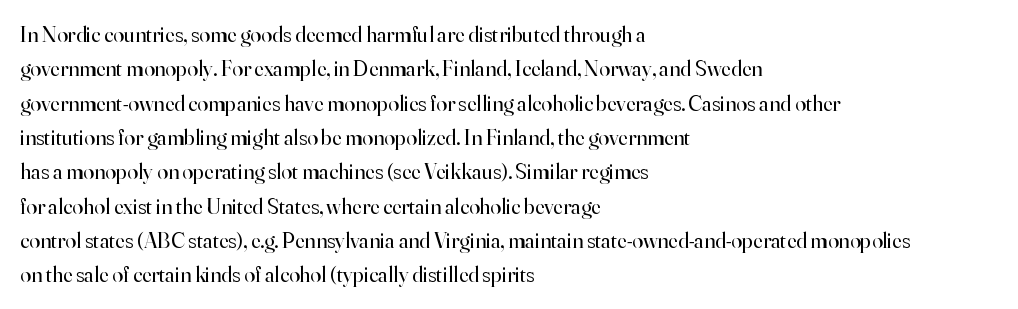
{"italic": "no", "bold": "no", "underline": "no", "align": "left", "line_spacing": "normal", "line_spacing_ratio": 1.56, "letter_spacing": "normal", "letter_spacing_em": 0.0, "glyph_px": 22}
